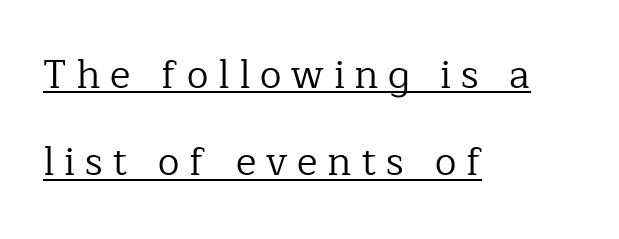
The image shows 39 px regular-weight serif type, upright; set left-aligned, loose line spacing (2.24x), unusually wide letter spacing (+0.25 em), underlined; low stroke contrast and a medium x-height.
